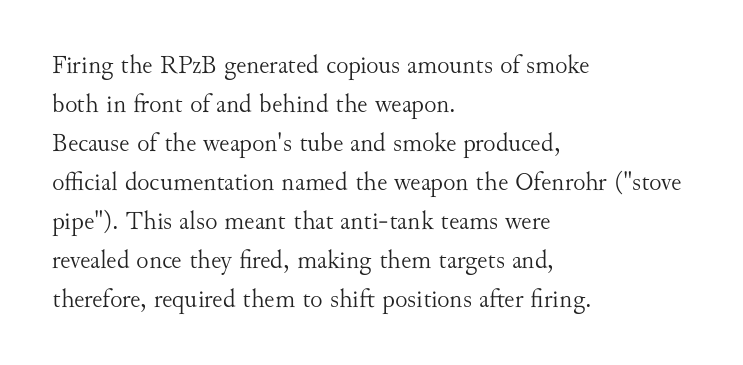
{"italic": "no", "bold": "no", "underline": "no", "align": "left", "line_spacing": "normal", "line_spacing_ratio": 1.5, "letter_spacing": "normal", "letter_spacing_em": 0.0, "glyph_px": 26}
